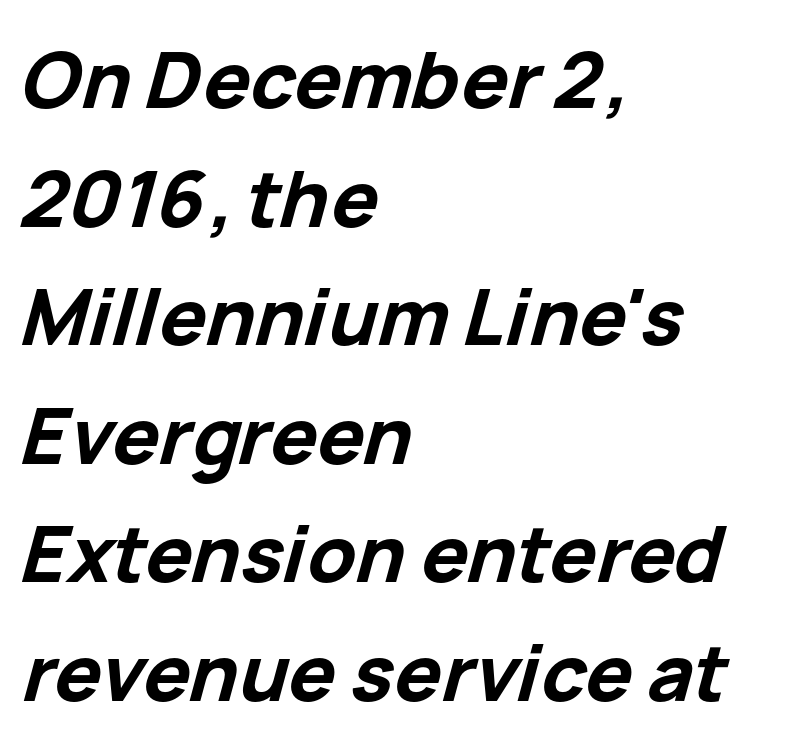
The image shows 78 px bold type, italic (leaning right); set left-aligned, normal line spacing (1.52x), normal letter spacing, not underlined; low stroke contrast and a medium x-height.
